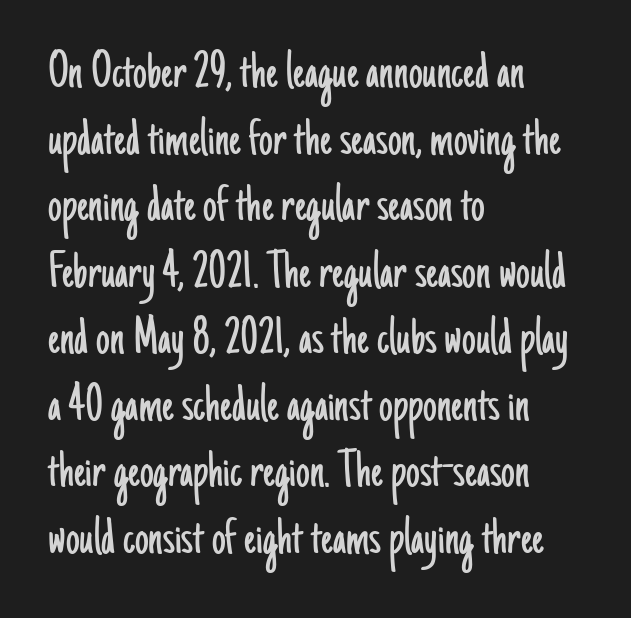
Quick note: underline off. Upright lettering throughout. No chunkiness to these letters — they're not bold. Short and long lines alike share a common starting point at left. This rendering leaves character spacing at its baseline value.
